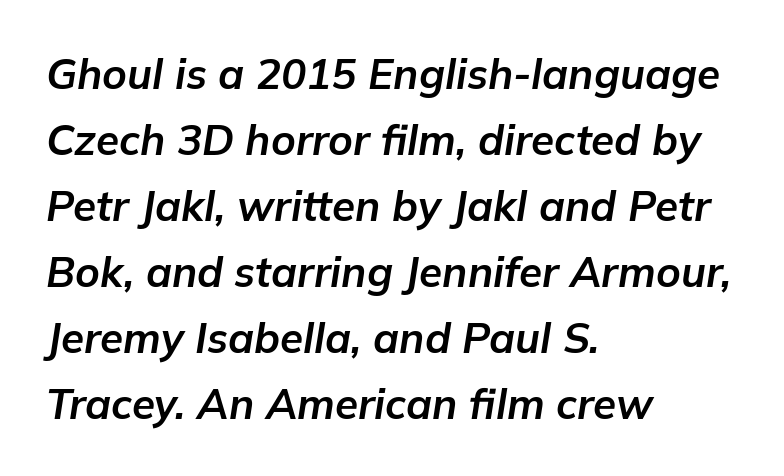
{"italic": "yes", "lean": "right", "slant_degrees": 9, "bold": "yes", "weight": "bold", "width": "normal", "stroke_contrast": "low", "x_height": "medium", "monospaced": "no", "underline": "no", "align": "left", "line_spacing": "normal", "line_spacing_ratio": 1.57, "letter_spacing": "normal", "letter_spacing_em": 0.0, "glyph_px": 42}
